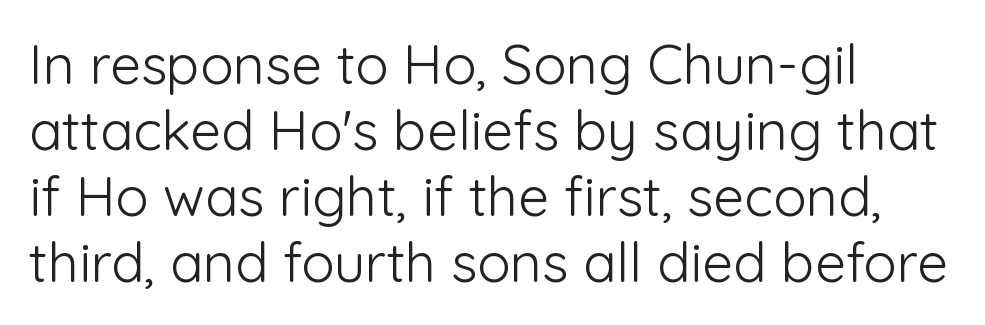
Q: Is the text bold? A: No.
Q: Is the text italic (slanted)? A: No, it is upright.
Q: Is the typeface a serif or a sans-serif typeface? A: Sans-serif.
Q: Is the text underlined? A: No.
Q: How is the paragraph aligned? A: Left-aligned.
Q: Is the spacing between letters normal or unusually wide? A: Normal.
Q: Width (condensed, normal, or wide)? A: Normal.
Q: Stroke contrast? A: Low.
Q: x-height? A: Medium.
Q: Monospaced? A: No.
